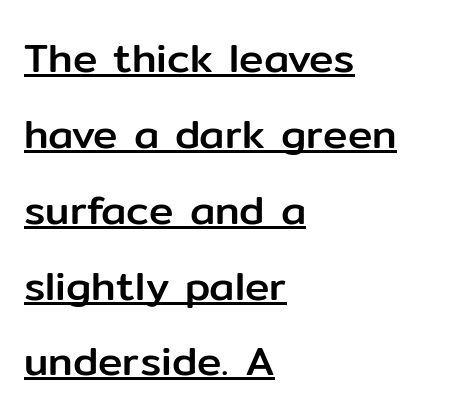
Q: Is the text italic (slanted)? A: No, it is upright.
Q: Is the typeface a serif or a sans-serif typeface? A: Sans-serif.
Q: Is the text underlined? A: Yes.
Q: How is the paragraph aligned? A: Left-aligned.
Q: Is the spacing between letters normal or unusually wide? A: Normal.
Q: Width (condensed, normal, or wide)? A: Normal.
Q: Stroke contrast? A: Low.
Q: x-height? A: Medium.
Q: Monospaced? A: No.
